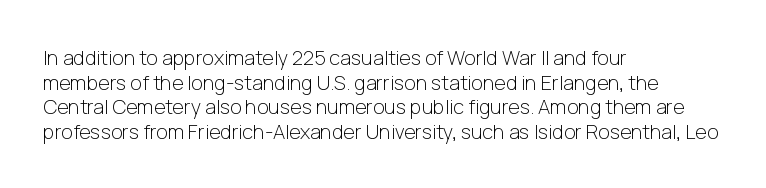
The image shows 20 px text type, upright; set left-aligned, line spacing 1.23x, normal letter spacing, not underlined.
